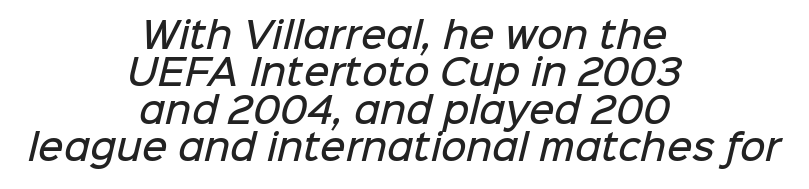
Typographic density is moderately raised because the face is semibold. Successive baselines arrive quickly, one right under another. This rendering uses center alignment, leaving both contours irregular but symmetric. Any mark beneath the type? The region is blank. Each word holds together tightly as a unit, with standard inter-letter gaps.
